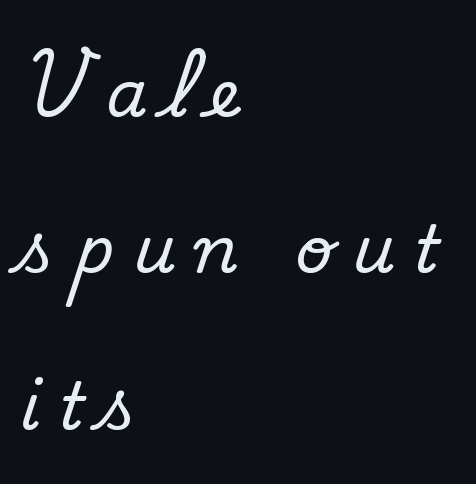
The image shows 66 px regular-weight sans-serif type; set left-aligned, loose line spacing (2.37x), unusually wide letter spacing (+0.28 em), not underlined; low stroke contrast and a small x-height.
